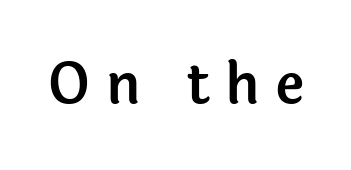
{"serif": "no", "italic": "no", "width": "normal", "x_height": "medium", "monospaced": "no", "underline": "no", "letter_spacing": "wide", "letter_spacing_em": 0.27, "glyph_px": 56}
